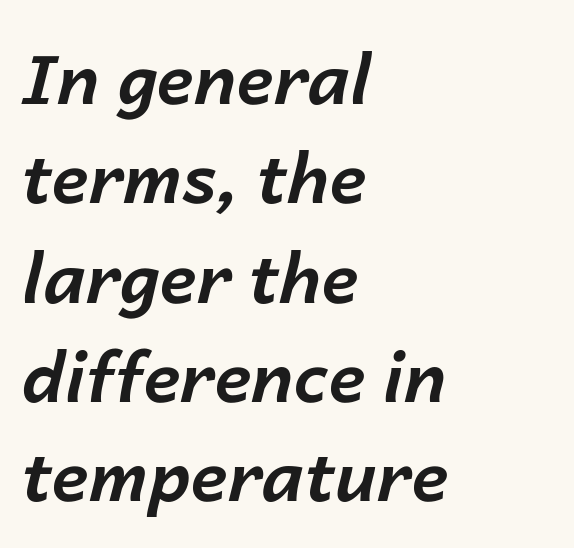
{"italic": "yes", "lean": "right", "slant_degrees": 14, "bold": "yes", "weight": "bold", "width": "normal", "stroke_contrast": "low", "x_height": "medium", "monospaced": "no", "underline": "no", "align": "left", "line_spacing": "normal", "line_spacing_ratio": 1.44, "letter_spacing": "normal", "letter_spacing_em": 0.0, "glyph_px": 69}
